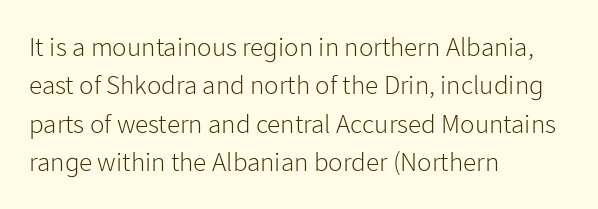
{"italic": "no", "bold": "no", "underline": "no", "align": "left", "line_spacing": "normal", "line_spacing_ratio": 1.42, "letter_spacing": "normal", "letter_spacing_em": 0.0, "glyph_px": 27}
